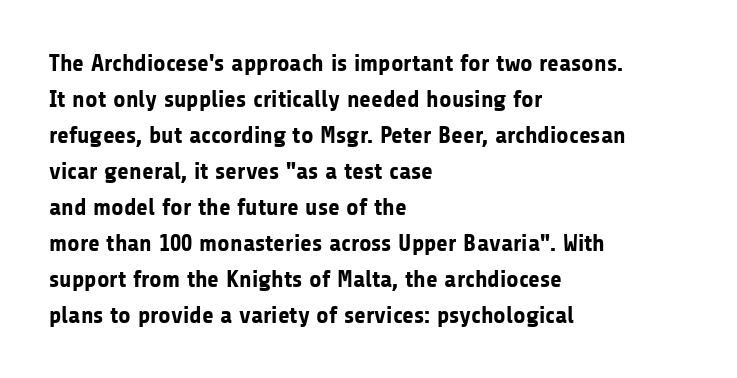
{"italic": "no", "bold": "yes", "underline": "no", "align": "left", "line_spacing": "normal", "line_spacing_ratio": 1.5, "letter_spacing": "normal", "letter_spacing_em": 0.0, "glyph_px": 24}
